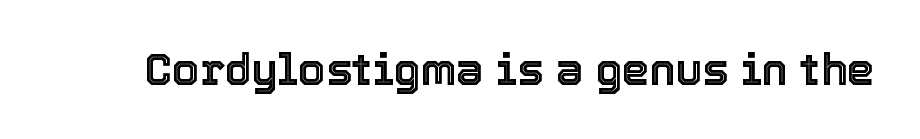
The image shows 44 px text type, upright; set normal letter spacing, not underlined; a medium x-height.
